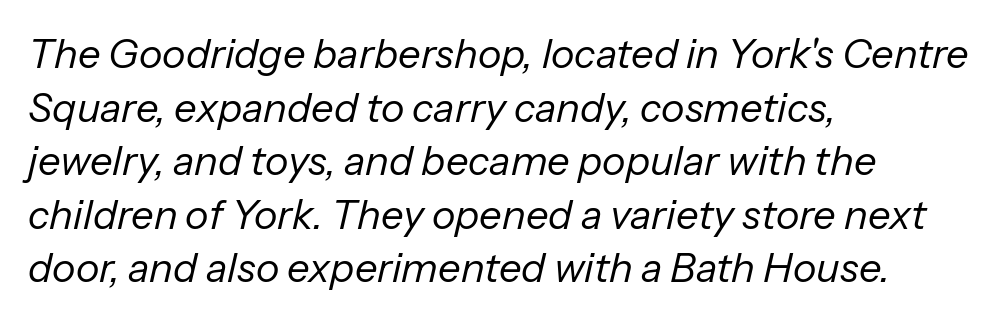
Is the type slanted? Yes — the strokes lean at a clear angle. The letters sit at their default tracking, neither squeezed nor spread. Each letter keeps its own natural width here, so spacing adapts to shape. Compared with typical paragraphs, the rows here are spaced about the same. Summary of weight: not heavy and not bold.
